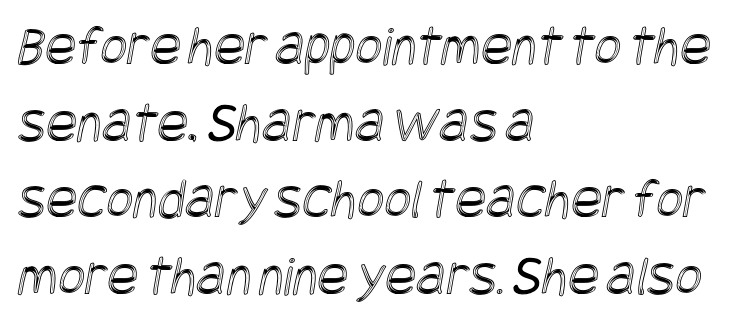
The letterforms sit shoulder to shoulder at normal distance. What's the leading like? Ordinary, nothing unusual. Quick note: underline off. Reading down the block, your eye returns to a fixed left position each line.
